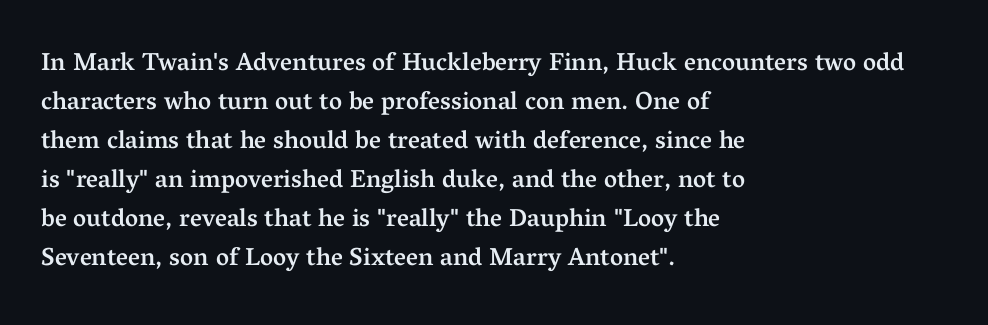
{"italic": "no", "bold": "semi", "underline": "no", "align": "left", "line_spacing": "normal", "line_spacing_ratio": 1.56, "letter_spacing": "normal", "letter_spacing_em": 0.0, "glyph_px": 25}
